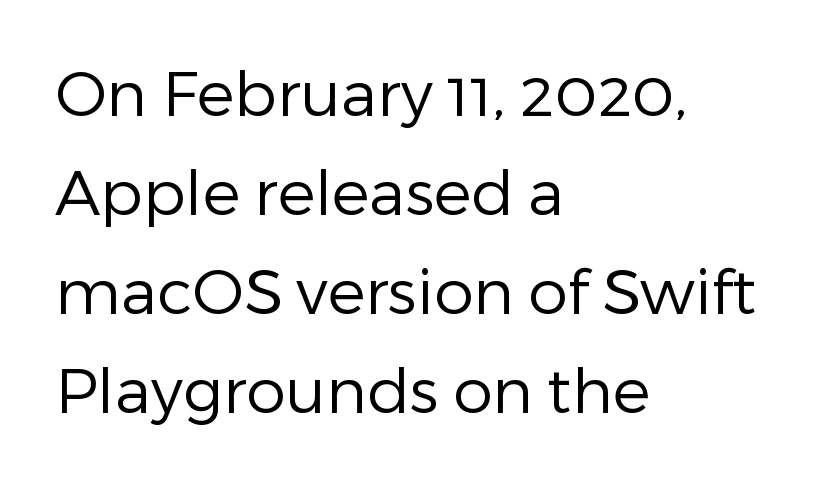
The image shows 63 px regular-weight sans-serif type, upright; set left-aligned, normal line spacing (1.57x), normal letter spacing, not underlined; low stroke contrast and a medium x-height.
